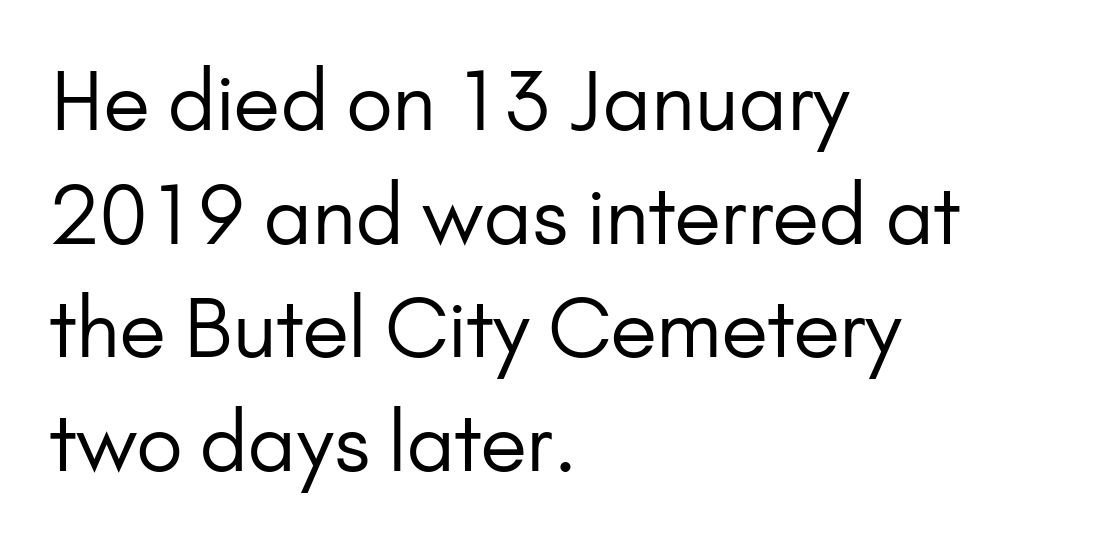
{"serif": "no", "italic": "no", "bold": "no", "weight": "regular", "width": "normal", "stroke_contrast": "low", "x_height": "small", "monospaced": "no", "underline": "no", "align": "left", "line_spacing": "normal", "line_spacing_ratio": 1.42, "letter_spacing": "normal", "letter_spacing_em": 0.0, "glyph_px": 80}
